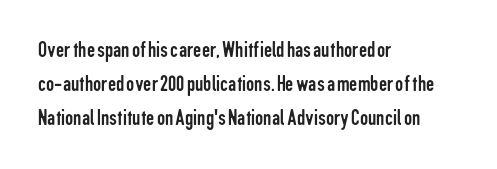
Q: Is the text bold? A: No.
Q: Is the text italic (slanted)? A: No, it is upright.
Q: Is the text underlined? A: No.
Q: How is the paragraph aligned? A: Left-aligned.
Q: Is the spacing between letters normal or unusually wide? A: Normal.
Q: Is the spacing between lines tight, normal or loose? A: Normal.
